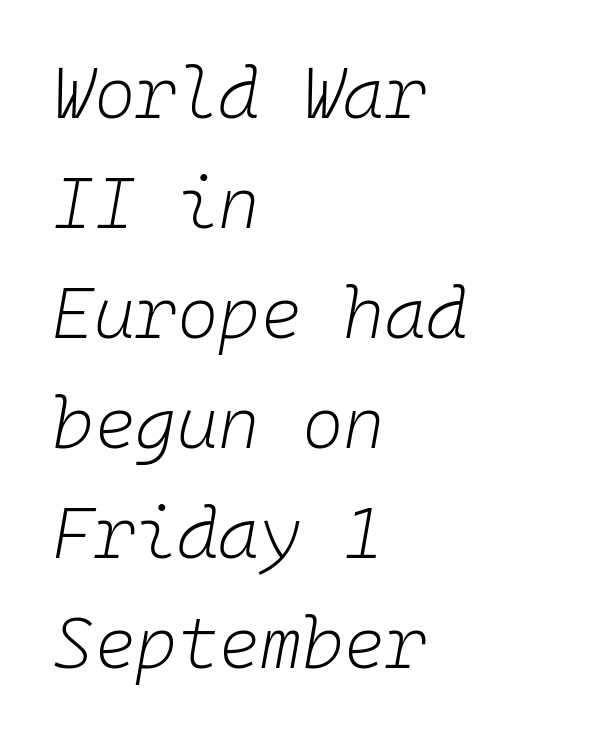
The image shows 71 px light type, italic (leaning right), monospaced; set left-aligned, normal line spacing (1.55x), normal letter spacing, not underlined; low stroke contrast and a medium x-height.
